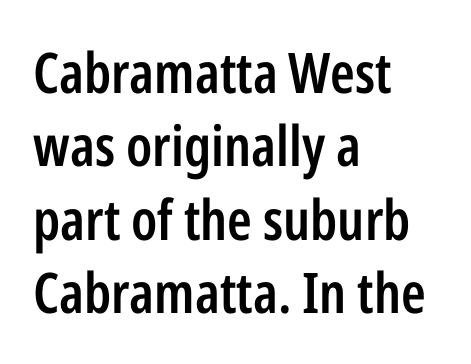
Q: Is the text bold? A: Semi-bold.
Q: Is the text italic (slanted)? A: No, it is upright.
Q: Is the typeface a serif or a sans-serif typeface? A: Sans-serif.
Q: Is the text underlined? A: No.
Q: How is the paragraph aligned? A: Left-aligned.
Q: Is the spacing between letters normal or unusually wide? A: Normal.
Q: Is the spacing between lines tight, normal or loose? A: Normal.
Q: Width (condensed, normal, or wide)? A: Condensed.
Q: Stroke contrast? A: Low.
Q: x-height? A: Medium.
Q: Monospaced? A: No.
